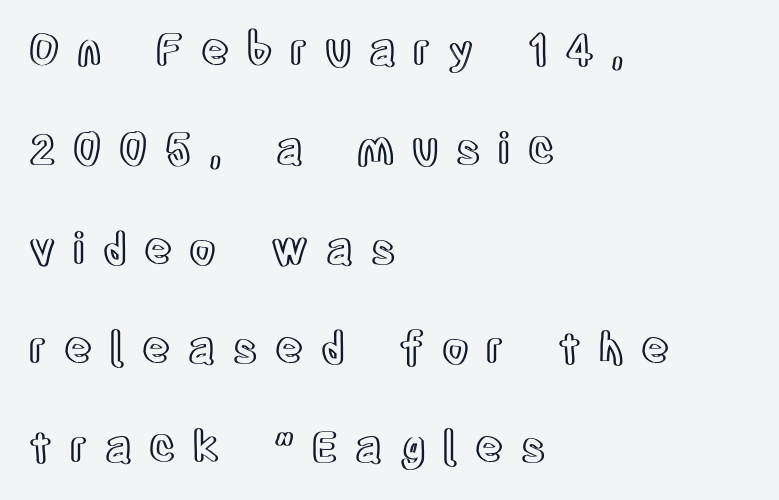
Layout note: lines flush left. Observe the wide spacing: letters keep a clear distance from each other. Underline: absent. Quick note: interline space is abundant.
